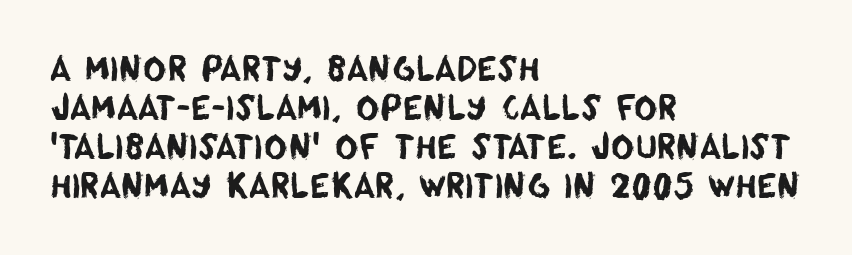
The image shows 32 px sans-serif type; set left-aligned, line spacing 1.22x, normal letter spacing, not underlined; low stroke contrast and a large x-height.
